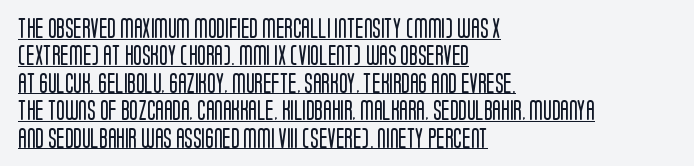
Posture: straight, roman, zero tilt. Baseline-to-baseline distance is the conventional proportion of letter height. The compositor pushed each line to the left boundary. Each word holds together tightly as a unit, with standard inter-letter gaps. Underlining? Definitely there.
